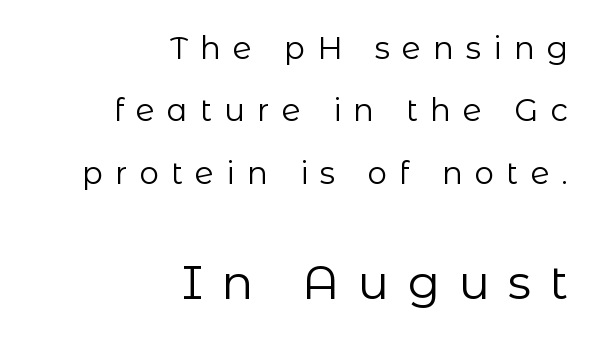
The image shows 47 px regular-weight sans-serif type, upright; set right-aligned, loose line spacing (2.01x), unusually wide letter spacing (+0.39 em), not underlined; the second (bottom) block is 1.52x larger; low stroke contrast and a medium x-height.
